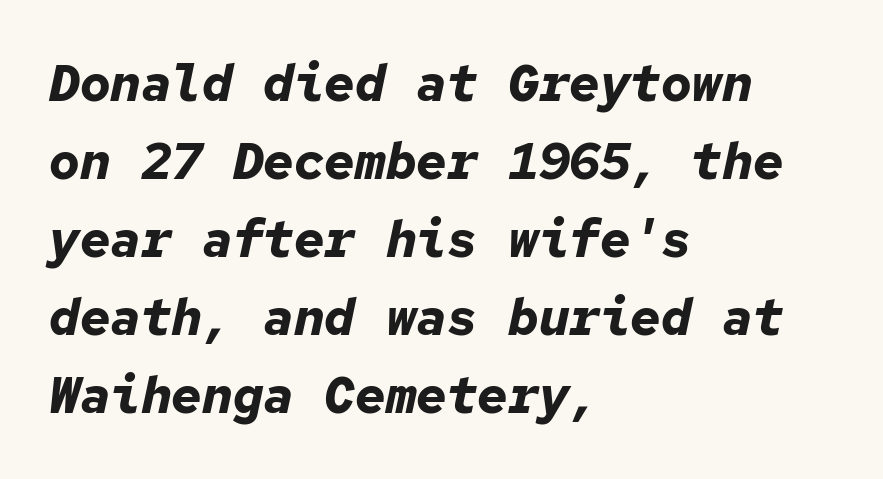
The baseline area is clear. A student would call this left alignment; a typographer would say flush left, rag right. Summary of weight: heavy, a full bold. Regarding leading, the lines here are spaced in the standard way.
